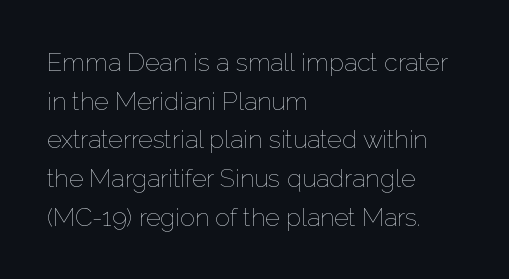
{"italic": "no", "bold": "no", "underline": "no", "align": "left", "line_spacing": "normal", "line_spacing_ratio": 1.55, "letter_spacing": "normal", "letter_spacing_em": 0.0, "glyph_px": 25}
